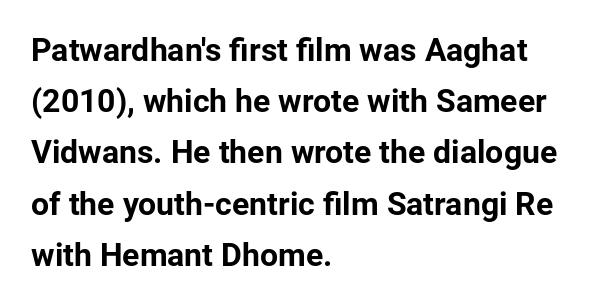
The image shows 32 px bold sans-serif type, upright; set left-aligned, normal line spacing (1.6x), normal letter spacing, not underlined; low stroke contrast and a medium x-height.
